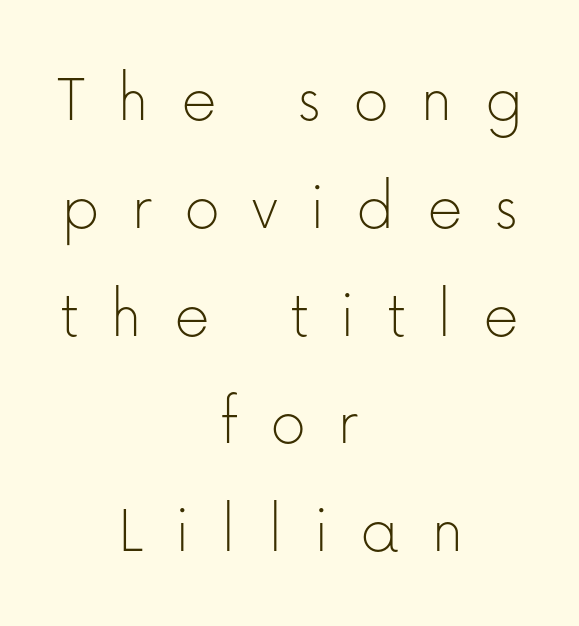
Q: Is the text bold? A: No.
Q: Is the text italic (slanted)? A: No, it is upright.
Q: Is the typeface a serif or a sans-serif typeface? A: Sans-serif.
Q: Is the text underlined? A: No.
Q: How is the paragraph aligned? A: Centered.
Q: Is the spacing between letters normal or unusually wide? A: Unusually wide.
Q: Is the spacing between lines tight, normal or loose? A: Normal.
Q: Width (condensed, normal, or wide)? A: Normal.
Q: Stroke contrast? A: Low.
Q: x-height? A: Medium.
Q: Monospaced? A: No.
